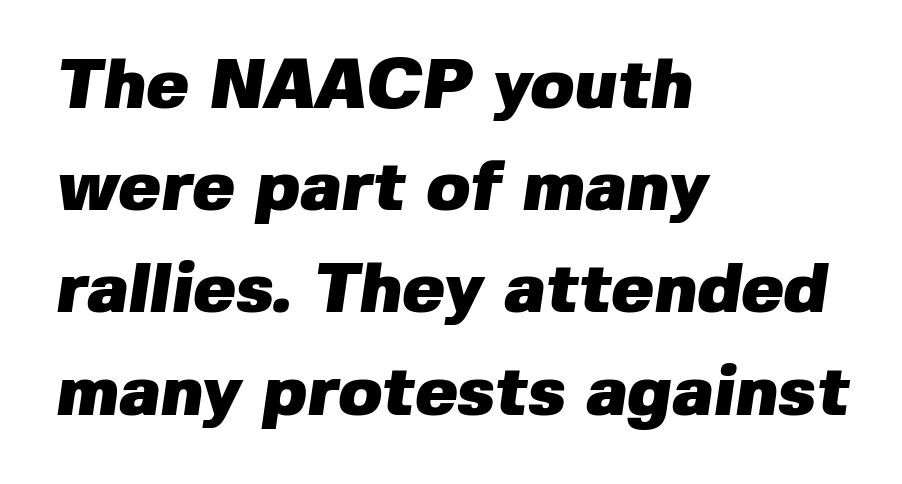
{"serif": "no", "bold": "yes", "weight": "heavy", "width": "normal", "stroke_contrast": "low", "x_height": "medium", "monospaced": "no", "underline": "no", "align": "left", "line_spacing": "normal", "line_spacing_ratio": 1.44, "letter_spacing": "normal", "letter_spacing_em": 0.0, "glyph_px": 71}
